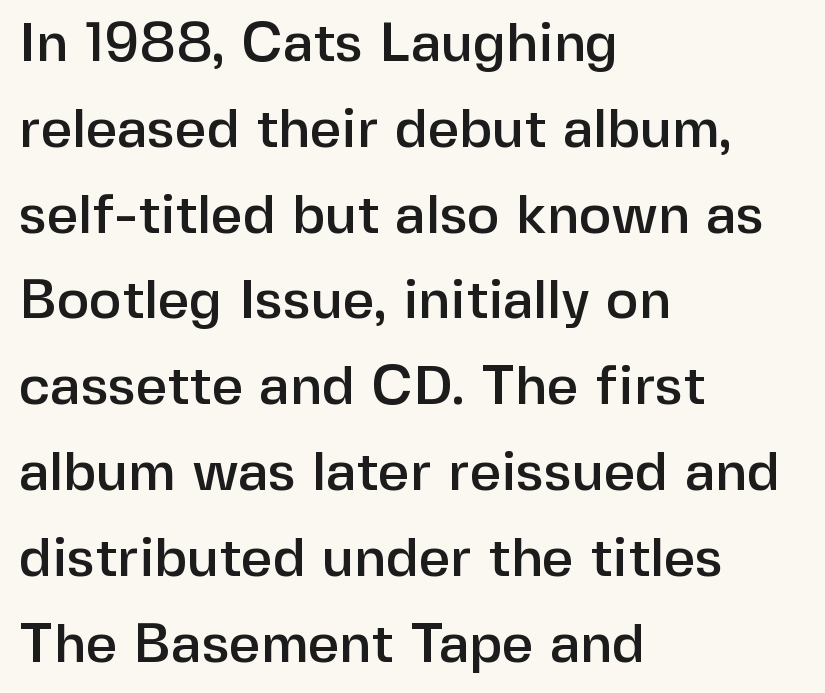
Q: Is the text italic (slanted)? A: No, it is upright.
Q: Is the typeface a serif or a sans-serif typeface? A: Sans-serif.
Q: Is the text underlined? A: No.
Q: How is the paragraph aligned? A: Left-aligned.
Q: Is the spacing between letters normal or unusually wide? A: Normal.
Q: Is the spacing between lines tight, normal or loose? A: Normal.
Q: Width (condensed, normal, or wide)? A: Normal.
Q: Stroke contrast? A: Low.
Q: x-height? A: Medium.
Q: Monospaced? A: No.
